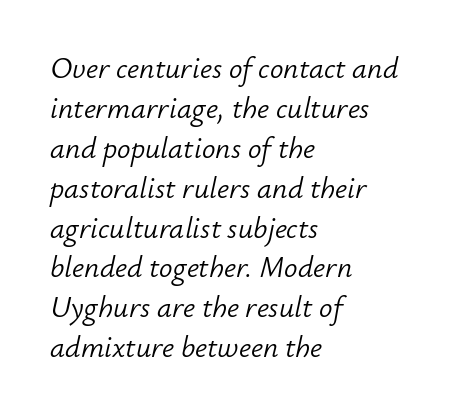
Q: Is the text bold? A: No.
Q: Is the text italic (slanted)? A: Yes, it leans right by about 12 degrees.
Q: Is the text underlined? A: No.
Q: How is the paragraph aligned? A: Left-aligned.
Q: Is the spacing between letters normal or unusually wide? A: Normal.
Q: Is the spacing between lines tight, normal or loose? A: Normal.
Q: Width (condensed, normal, or wide)? A: Normal.
Q: Stroke contrast? A: Low.
Q: x-height? A: Small.
Q: Monospaced? A: No.
